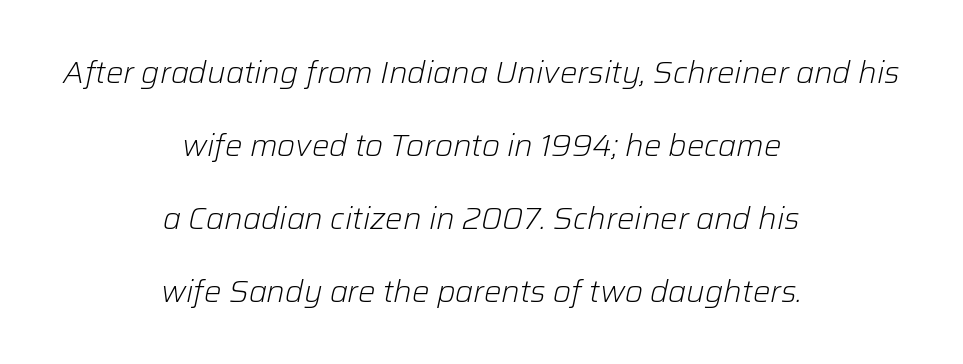
Q: Is the text bold? A: No.
Q: Is the text italic (slanted)? A: Yes, it leans right by about 12 degrees.
Q: Is the text underlined? A: No.
Q: How is the paragraph aligned? A: Centered.
Q: Is the spacing between letters normal or unusually wide? A: Normal.
Q: Is the spacing between lines tight, normal or loose? A: Loose.
Q: Width (condensed, normal, or wide)? A: Normal.
Q: Stroke contrast? A: Low.
Q: x-height? A: Medium.
Q: Monospaced? A: No.
